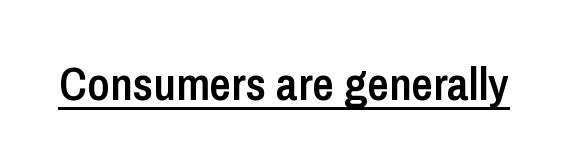
{"serif": "no", "italic": "no", "bold": "semi", "weight": "semibold", "width": "condensed", "stroke_contrast": "low", "x_height": "medium", "monospaced": "no", "underline": "yes", "letter_spacing": "normal", "letter_spacing_em": 0.0, "glyph_px": 47}
